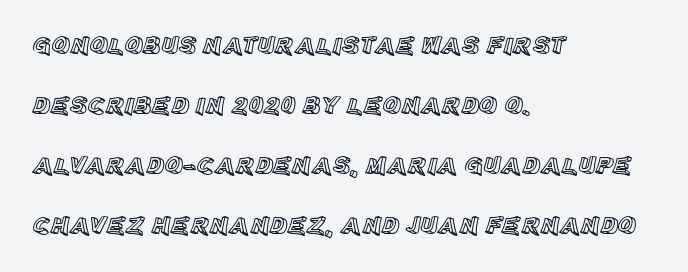
Lines of text with bare space underneath. Line spacing here is loose. The typesetter chose a ragged-right arrangement here. Words appear dense and cohesive because spacing is normal.
